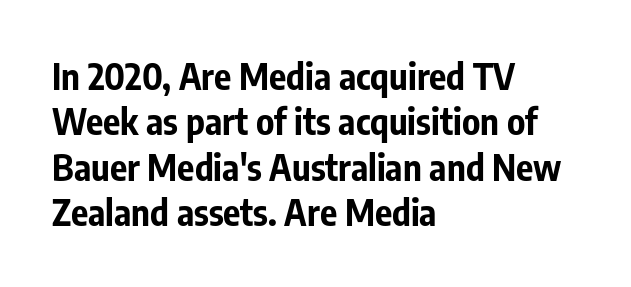
Q: Is the text bold? A: Yes.
Q: Is the text italic (slanted)? A: No, it is upright.
Q: Is the typeface a serif or a sans-serif typeface? A: Sans-serif.
Q: Is the text underlined? A: No.
Q: How is the paragraph aligned? A: Left-aligned.
Q: Is the spacing between letters normal or unusually wide? A: Normal.
Q: Is the spacing between lines tight, normal or loose? A: Normal.
Q: Width (condensed, normal, or wide)? A: Condensed.
Q: Stroke contrast? A: Low.
Q: x-height? A: Medium.
Q: Monospaced? A: No.
